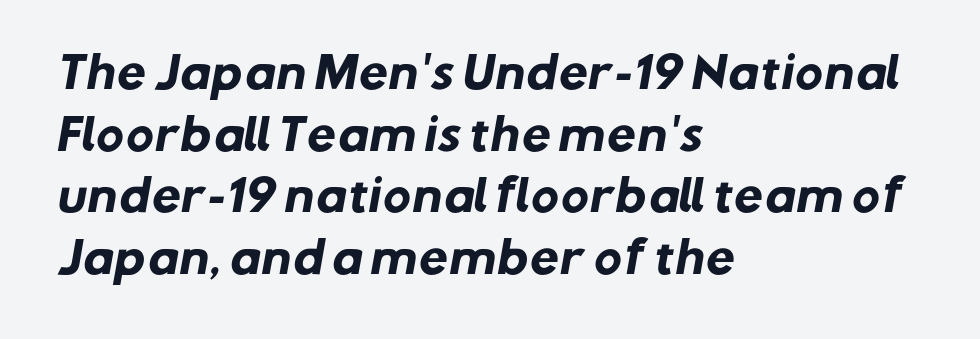
{"serif": "no", "bold": "yes", "weight": "heavy", "width": "normal", "stroke_contrast": "low", "x_height": "medium", "monospaced": "no", "underline": "no", "align": "left", "line_spacing": "normal", "line_spacing_ratio": 1.47, "letter_spacing": "normal", "letter_spacing_em": 0.0, "glyph_px": 42}
